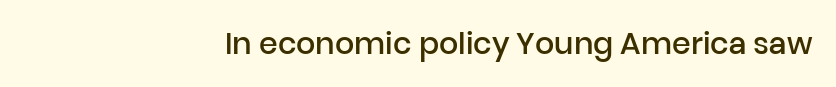
Looks like regular typesetting: each glyph gets only the width it needs. Inter-character spacing is left at the font's built-in metrics. Look at the stroke-to-counter ratio: somewhat heavy, a semibold. Designer's note — italics off, roman on. Observe the absence of serifs on each vertical stroke in this sample.
